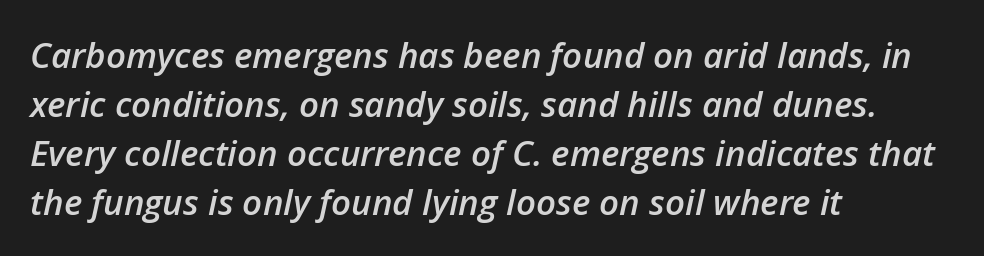
The image shows 35 px semibold type, italic (leaning right); set left-aligned, normal line spacing (1.4x), normal letter spacing, not underlined; low stroke contrast and a medium x-height.
